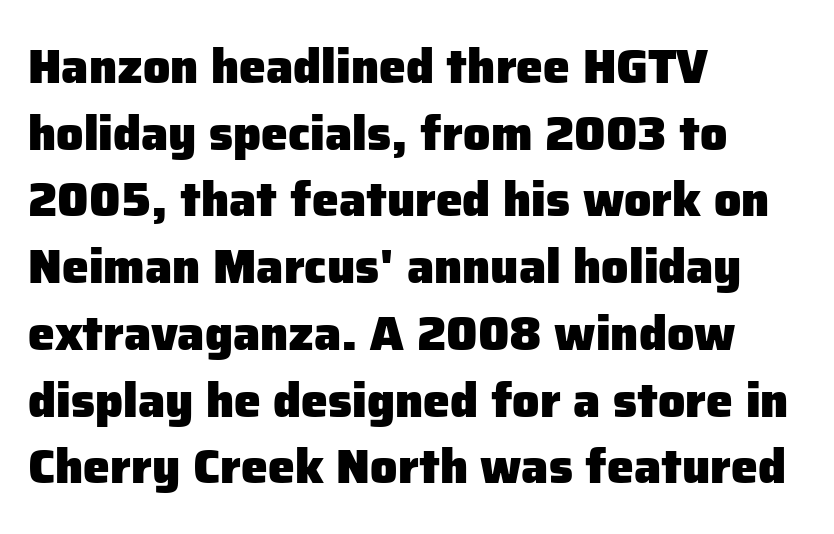
The ragged edge is on the right, which tells us the setting is flush left. I'd call this a sans setting — the letters go barefoot. This rendering features lettering with no underline. Note the varied advance widths — an 'i' is clearly narrower than an 'm'. A roman cut, with each character standing at attention.
